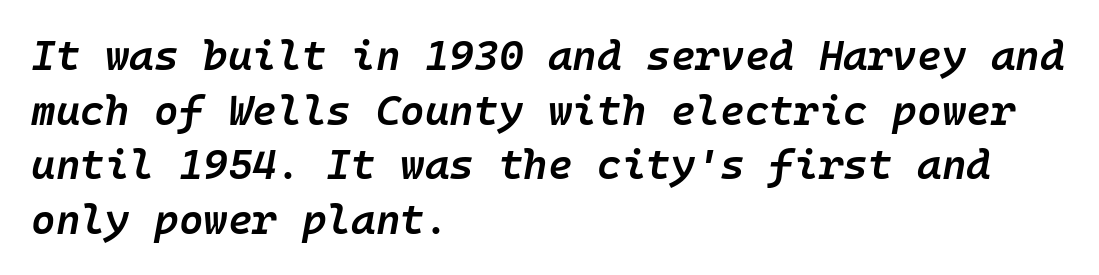
The typography opts for an oblique posture over an upright one. The horizontal fit of the characters is conventional and even. The compositor pushed each line to the left boundary. Notice the strokes are somewhat thickened but not fully heavy: this is a semibold. Vertically, the passage feels balanced, rows spaced as you'd expect. Each row of text sits above clean, open space.
